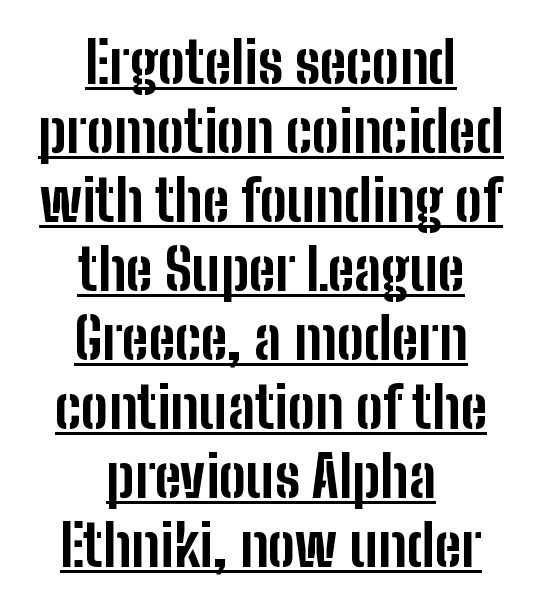
{"serif": "no", "italic": "no", "bold": "yes", "weight": "bold", "width": "condensed", "stroke_contrast": "low", "x_height": "medium", "monospaced": "no", "underline": "yes", "align": "center", "line_spacing_ratio": 1.21, "letter_spacing": "normal", "letter_spacing_em": 0.0, "glyph_px": 57}
